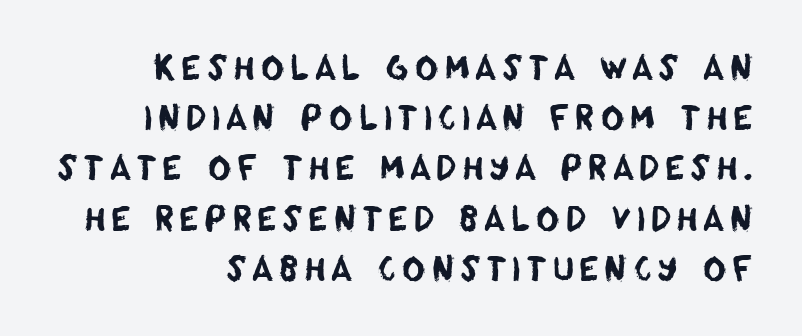
Layout note: lines flush right. The words here are not underlined. Typographically, this falls in the sans-serif category. Normally led — the rows are evenly, conventionally spaced. The rendering uses natural spacing where letterforms have individual widths.
